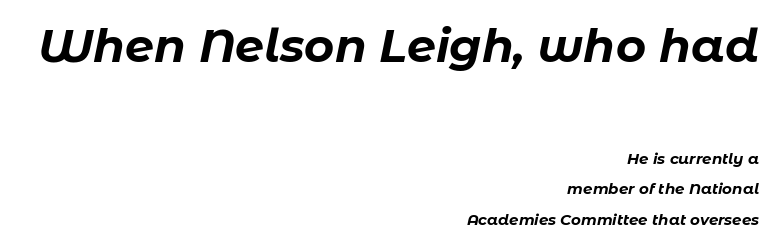
Q: Is the text bold? A: Yes.
Q: Is the text italic (slanted)? A: Yes, it leans right by about 11 degrees.
Q: Is the text underlined? A: No.
Q: How is the paragraph aligned? A: Right-aligned.
Q: Is the spacing between letters normal or unusually wide? A: Normal.
Q: Is the spacing between lines tight, normal or loose? A: Loose.
Q: Which block of text is set in a larger size, the first (top) or the second (bottom)? A: The first (top) one.
Q: Width (condensed, normal, or wide)? A: Normal.
Q: Stroke contrast? A: Low.
Q: x-height? A: Medium.
Q: Monospaced? A: No.
